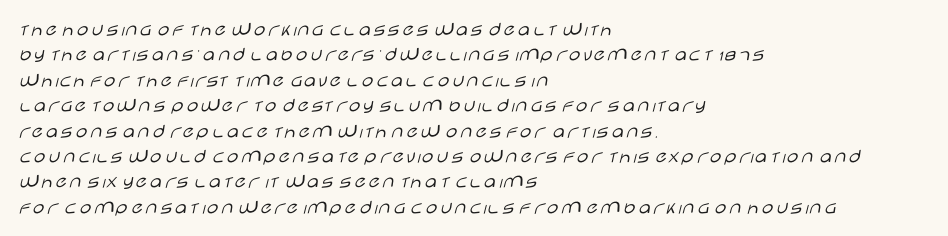
Q: Is the text bold? A: No.
Q: Is the text italic (slanted)? A: Yes.
Q: Is the text underlined? A: No.
Q: How is the paragraph aligned? A: Left-aligned.
Q: Is the spacing between letters normal or unusually wide? A: Normal.
